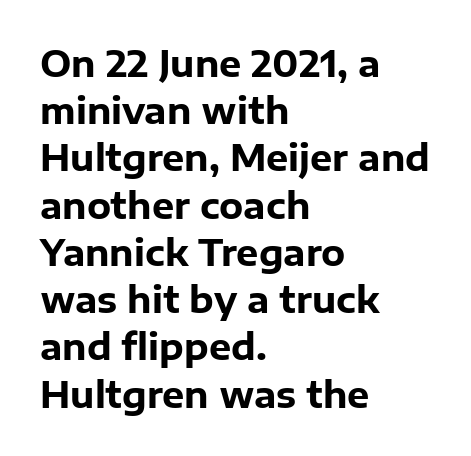
Lines of text with bare space underneath. Looks like regular typesetting: each glyph gets only the width it needs. If you drew a ruler down the left edge, every line would touch it. The line-height multiplier appears to be the usual default. I'd describe the lettering as bold — thick and assertive.
